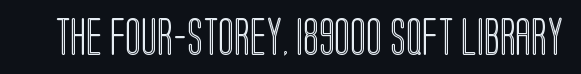
The image shows 37 px condensed type, upright; set normal letter spacing, not underlined; a large x-height.
